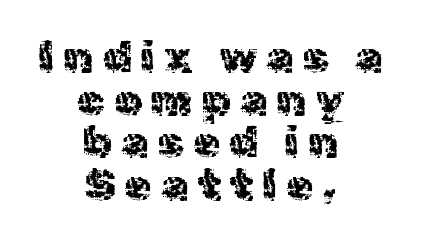
The image shows 44 px regular-weight sans-serif type, upright; set centered, tight line spacing (0.97x), unusually wide letter spacing (+0.21 em), not underlined; a medium x-height.
